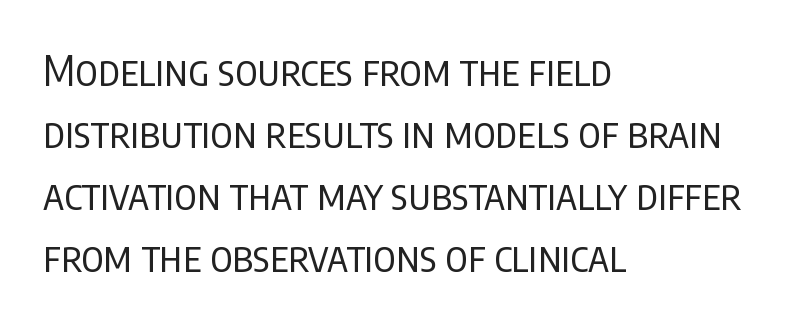
The image shows 41 px regular-weight, condensed sans-serif type, upright; set left-aligned, normal line spacing (1.51x), normal letter spacing, not underlined; low stroke contrast and a large x-height.
